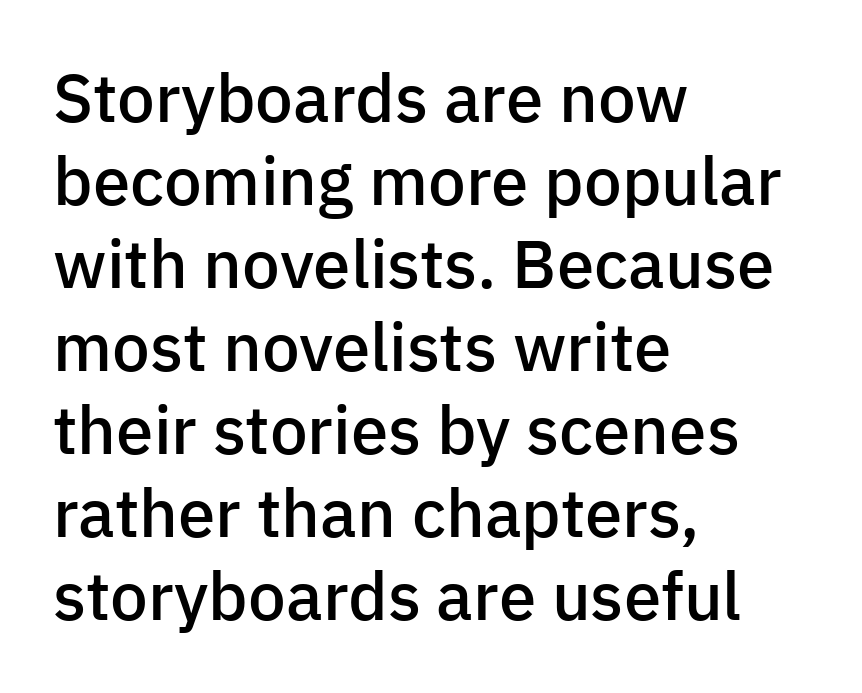
{"serif": "no", "italic": "no", "bold": "semi", "weight": "semibold", "width": "normal", "stroke_contrast": "low", "x_height": "medium", "monospaced": "no", "underline": "no", "align": "left", "line_spacing_ratio": 1.24, "letter_spacing": "normal", "letter_spacing_em": 0.0, "glyph_px": 67}
